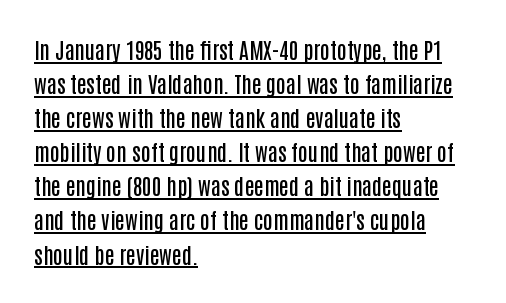
Strokes here are thickened, but only to semibold level. Notice how a bar underscores the lettering throughout. Where is the straight margin? On the left. This block has exactly the height ordinary leading produces. The rendering keeps characters at their native spacing.
